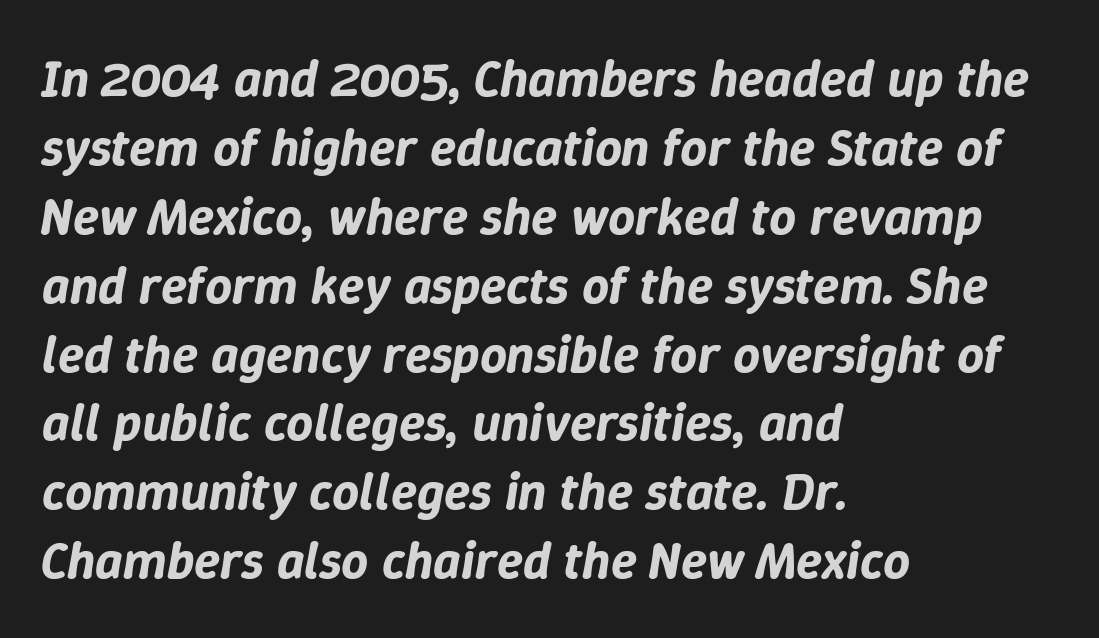
The area under the type is left untouched. The rendering anchors every line to the left-hand side. It's the slanting kind of type. Look at the tracking — it's just the regular setting, nothing added.
